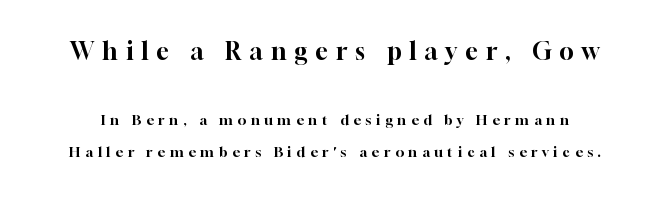
The image shows 24 px text type, upright; set loose line spacing (2.31x), unusually wide letter spacing (+0.34 em), not underlined; the first (top) block is 1.71x larger.
